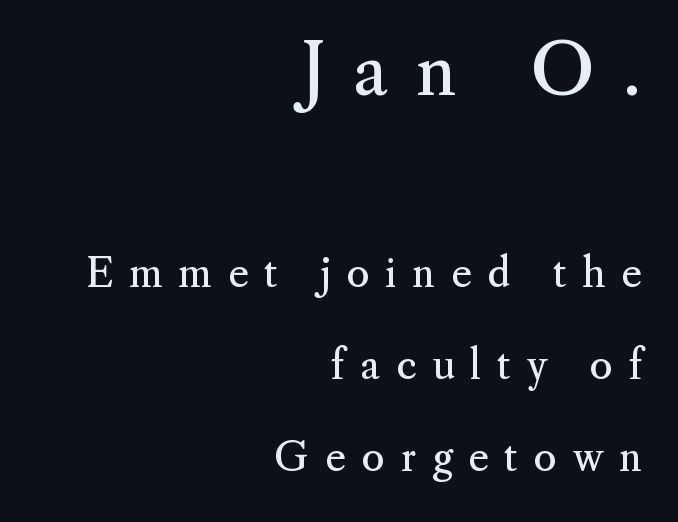
{"serif": "yes", "italic": "no", "bold": "no", "weight": "regular", "width": "normal", "stroke_contrast": "medium", "x_height": "small", "monospaced": "no", "underline": "no", "align": "right", "line_spacing": "loose", "line_spacing_ratio": 2.3, "letter_spacing": "wide", "letter_spacing_em": 0.39, "larger_block": "first", "size_ratio": 1.75, "glyph_px": 70}
